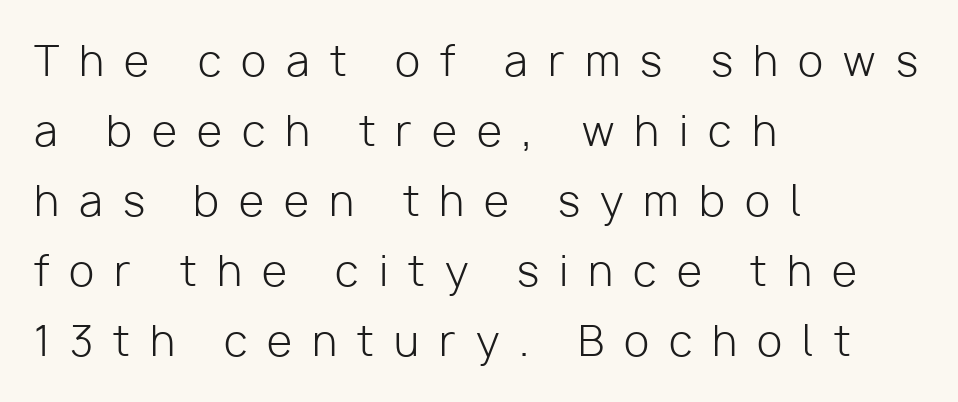
The typography opts for an upright posture over an oblique one. No letter is thick-stroked: the sample isn't bold. These lines are rendered in a variable-pitch font. Check the space under the baseline: it is left empty. Is the letter spacing exaggerated? Yes — the characters are pushed far apart.
